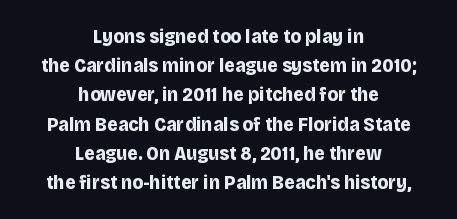
Bold? Absolutely — the strokes are thick and heavy. Designer's note — italics off, roman on. Letters rest on an invisible, unmarked baseline. Characters follow at the spacing the type designer built in.
